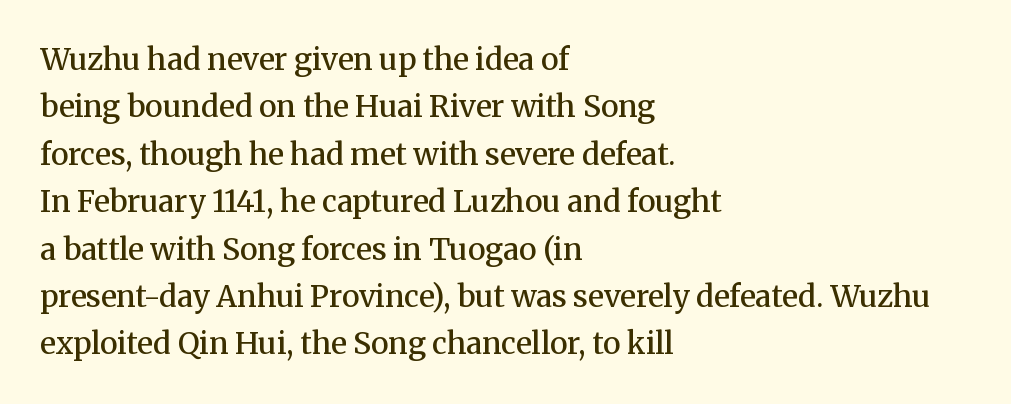
Is the block centered? No — it sits flush against the left margin. Plain, unruled lines of type. Leading matches the norm, producing a regular column. This sample has the flowing, uneven cadence of proportional lettering. The rendering uses a semibold face; strokes are thickened but not to full bold. The lettering stays uniformly vertical, giving the passage a roman look.
